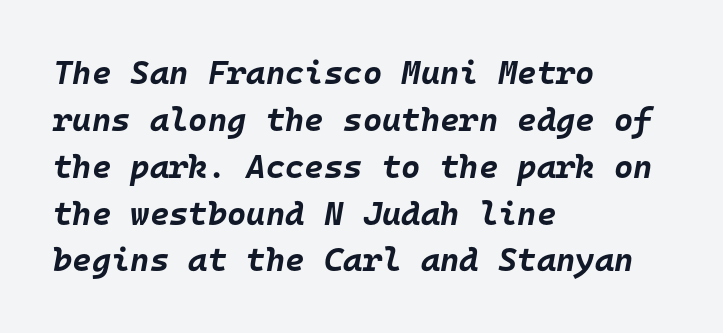
{"italic": "yes", "lean": "right", "slant_degrees": 10, "bold": "yes", "weight": "bold", "width": "normal", "stroke_contrast": "low", "x_height": "large", "monospaced": "yes", "underline": "no", "align": "left", "line_spacing": "normal", "line_spacing_ratio": 1.42, "letter_spacing": "normal", "letter_spacing_em": 0.0, "glyph_px": 33}
